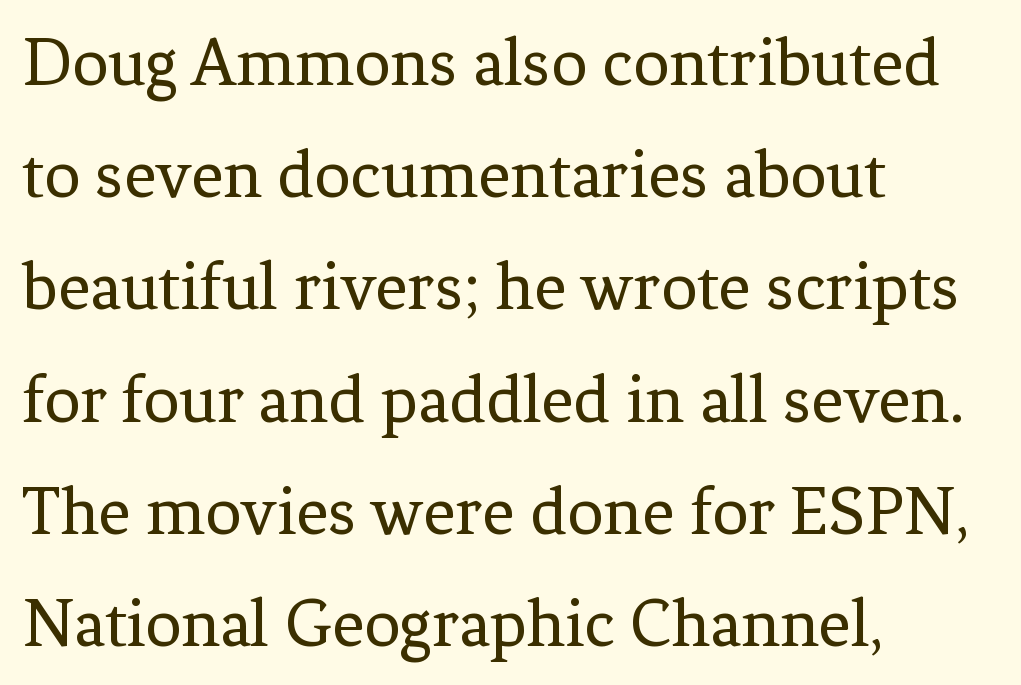
The image shows 71 px regular-weight serif type, upright; set left-aligned, normal line spacing (1.58x), normal letter spacing, not underlined; low stroke contrast and a medium x-height.
